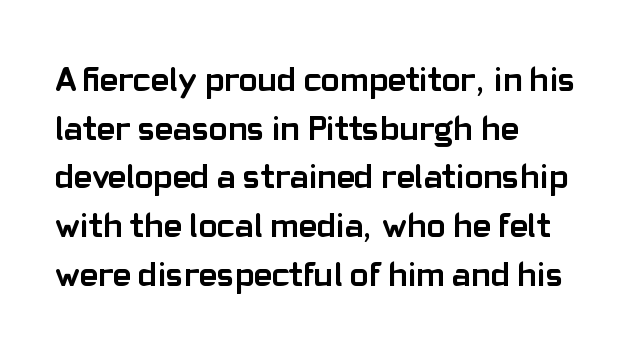
Every character sits straight up, as roman type does. The typesetter chose a ragged-right arrangement here. This is heavy type, rendered in bold. The glyphs in this specimen are sans serif.
